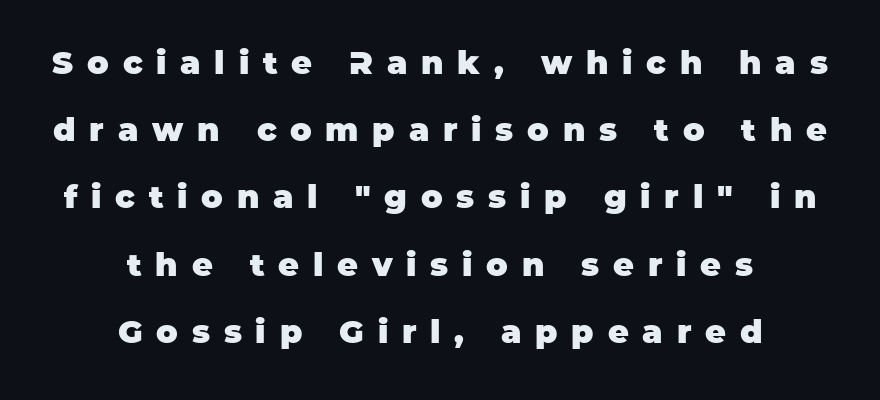
Q: Is the text bold? A: Yes.
Q: Is the text italic (slanted)? A: No, it is upright.
Q: Is the typeface a serif or a sans-serif typeface? A: Sans-serif.
Q: Is the text underlined? A: No.
Q: How is the paragraph aligned? A: Centered.
Q: Is the spacing between letters normal or unusually wide? A: Unusually wide.
Q: Is the spacing between lines tight, normal or loose? A: Loose.
Q: Width (condensed, normal, or wide)? A: Normal.
Q: Stroke contrast? A: Low.
Q: x-height? A: Large.
Q: Monospaced? A: No.
